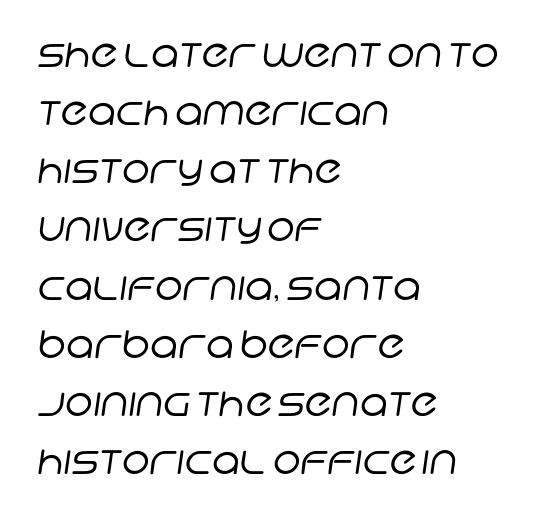
Q: Is the text bold? A: No.
Q: Is the typeface a serif or a sans-serif typeface? A: Sans-serif.
Q: Is the text underlined? A: No.
Q: How is the paragraph aligned? A: Left-aligned.
Q: Is the spacing between letters normal or unusually wide? A: Normal.
Q: Is the spacing between lines tight, normal or loose? A: Normal.
Q: Width (condensed, normal, or wide)? A: Normal.
Q: Stroke contrast? A: Low.
Q: x-height? A: Large.
Q: Monospaced? A: No.
